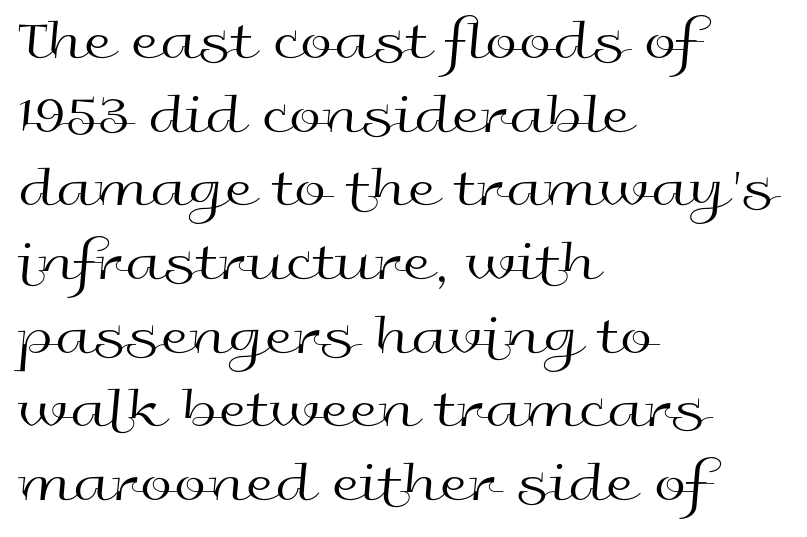
{"serif": "no", "italic": "no", "bold": "no", "weight": "regular", "width": "wide", "x_height": "medium", "monospaced": "no", "underline": "no", "align": "left", "line_spacing": "normal", "line_spacing_ratio": 1.27, "letter_spacing": "normal", "letter_spacing_em": 0.0, "glyph_px": 58}
